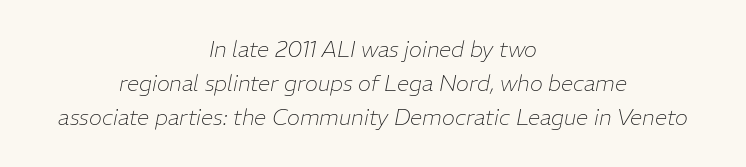
Q: Is the text bold? A: No.
Q: Is the text italic (slanted)? A: Yes, it leans right by about 11 degrees.
Q: Is the text underlined? A: No.
Q: How is the paragraph aligned? A: Centered.
Q: Is the spacing between letters normal or unusually wide? A: Normal.
Q: Is the spacing between lines tight, normal or loose? A: Normal.
